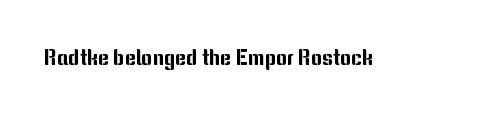
The image shows 21 px text type, upright; set normal letter spacing, not underlined.
